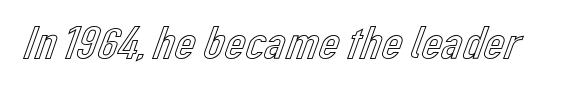
The face used here is rendered with its standard letterfit. Nobody drew a line under any word here. Looks like regular typesetting: each glyph gets only the width it needs.
